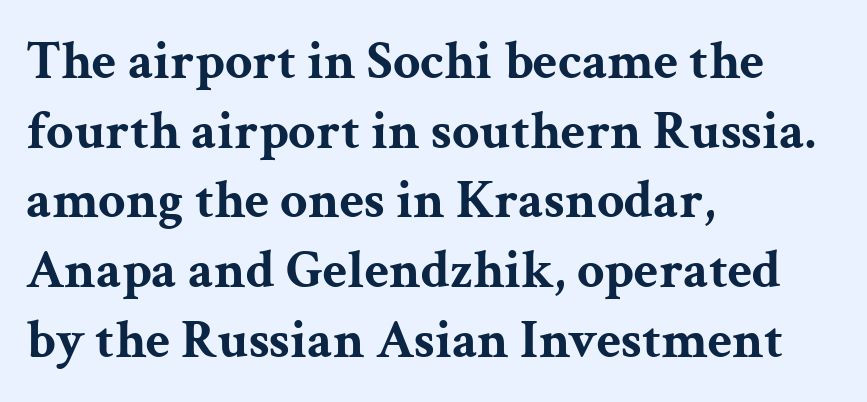
{"serif": "yes", "italic": "no", "bold": "yes", "weight": "bold", "width": "wide", "stroke_contrast": "medium", "x_height": "medium", "monospaced": "no", "underline": "no", "align": "left", "line_spacing": "normal", "line_spacing_ratio": 1.29, "letter_spacing": "normal", "letter_spacing_em": 0.0, "glyph_px": 54}
